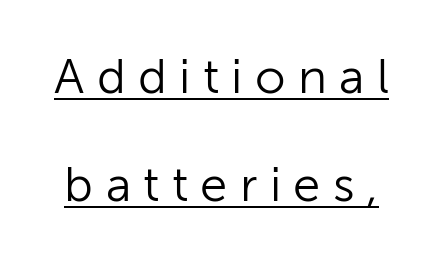
The image shows 49 px light sans-serif type, upright; set loose line spacing (2.21x), unusually wide letter spacing (+0.25 em), underlined; low stroke contrast and a medium x-height.
